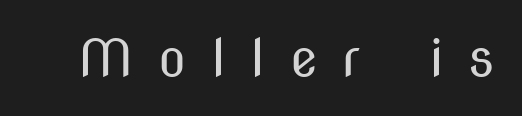
{"serif": "no", "italic": "no", "bold": "no", "weight": "regular", "width": "condensed", "stroke_contrast": "medium", "x_height": "medium", "monospaced": "no", "underline": "no", "letter_spacing": "wide", "letter_spacing_em": 0.48, "glyph_px": 51}
